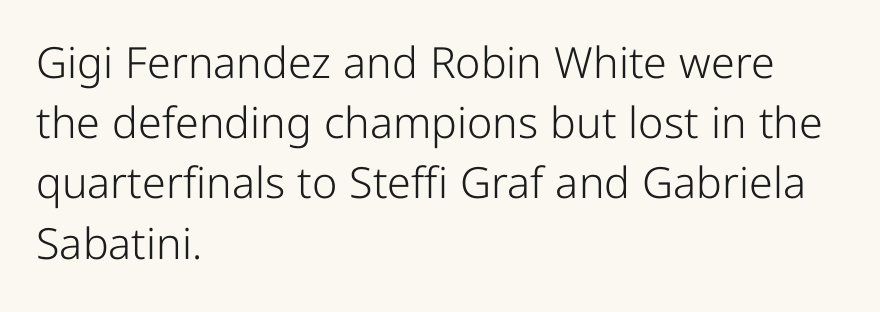
Are there feet on the stems? There aren't — it's a sans. Honestly, the letter spacing is just normal — you wouldn't notice it. Any mark beneath the type? The region is blank. Think standard paragraph weight, or any step lighter than that. Tall strokes in this sample are plumb rather than angled.
